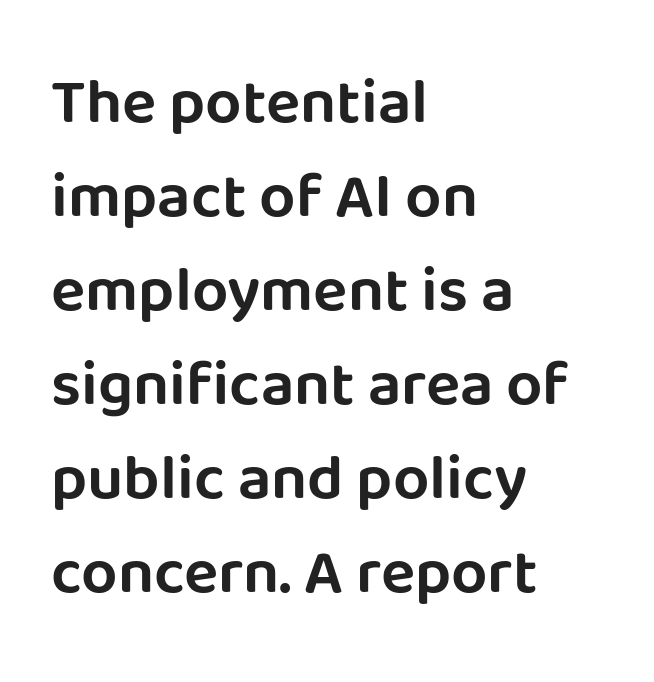
A normal amount of white space separates one row of letters from the next. The letters advance in unequal steps, a hallmark of proportional type. A clean baseline with only descenders dipping below it. Regarding serifs, this sample does without them. Teacher's note: observe the even left margin — that is flush-left alignment. The line texture is even and compact thanks to regular tracking.
